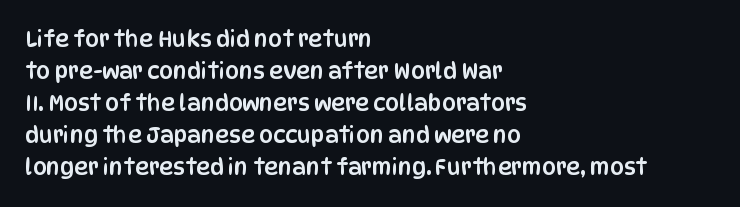
These lines were composed using upright roman letters. If you drew a ruler down the left edge, every line would touch it. In terms of leading, this rendering sits right in the middle. These lines keep a tight, regular rhythm from letter to letter. The glyphs are unaccompanied by any horizontal stroke below them.
